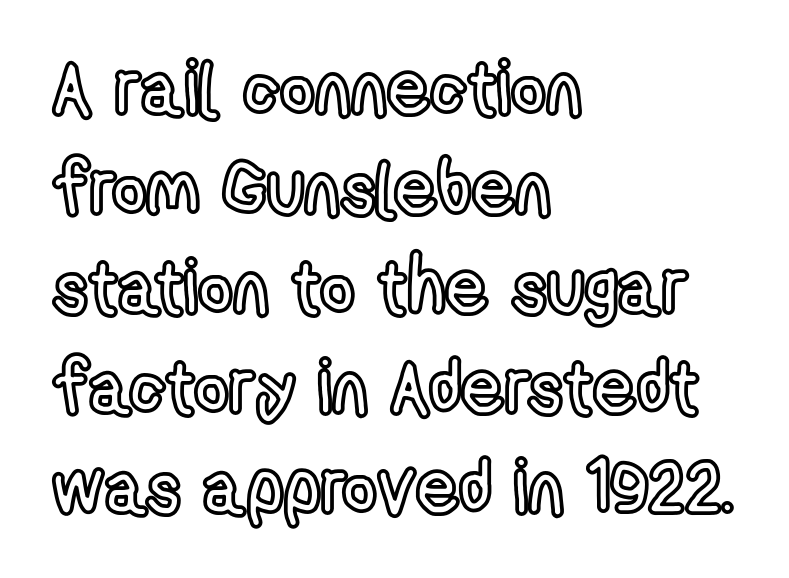
Horizontally, the lines are justified to the leading edge only. The tracking reads as untouched default to a designer's eye. The space directly below the letters is spotless. Leading matches the norm, producing a regular column.
